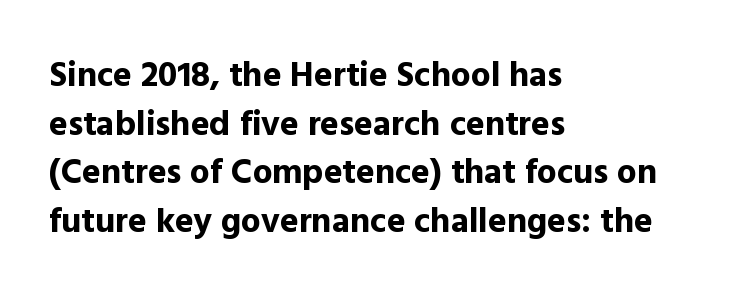
The image shows 35 px bold sans-serif type, upright; set left-aligned, normal line spacing (1.39x), normal letter spacing, not underlined; a medium x-height.
